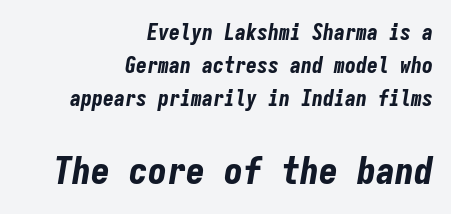
Bold? Absolutely — the strokes are thick and heavy. Between one letter and the next there's only the usual sliver of space. Does the copy run flush right? Yes — the right margin is perfectly even. Monospaced: the letters line up in strict vertical columns. The lettering tilts uniformly, giving the passage an italic look. Whoever set this chose a conventional vertical rhythm.
